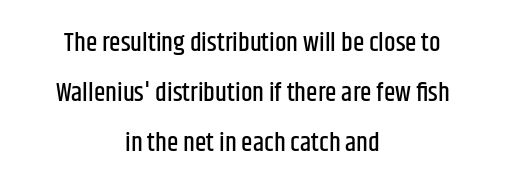
{"italic": "no", "underline": "no", "align": "center", "line_spacing": "loose", "line_spacing_ratio": 1.92, "letter_spacing": "normal", "letter_spacing_em": 0.0, "glyph_px": 26}
